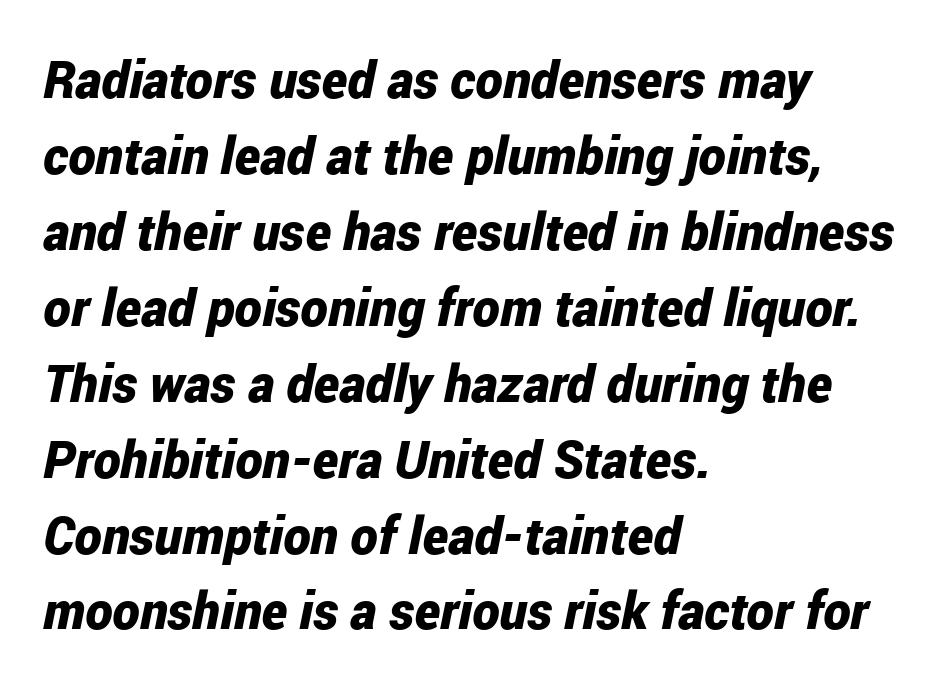
Q: Is the text bold? A: Yes.
Q: Is the text italic (slanted)? A: Yes, it leans right by about 12 degrees.
Q: Is the text underlined? A: No.
Q: How is the paragraph aligned? A: Left-aligned.
Q: Is the spacing between letters normal or unusually wide? A: Normal.
Q: Is the spacing between lines tight, normal or loose? A: Normal.
Q: Width (condensed, normal, or wide)? A: Condensed.
Q: Stroke contrast? A: Low.
Q: x-height? A: Medium.
Q: Monospaced? A: No.
